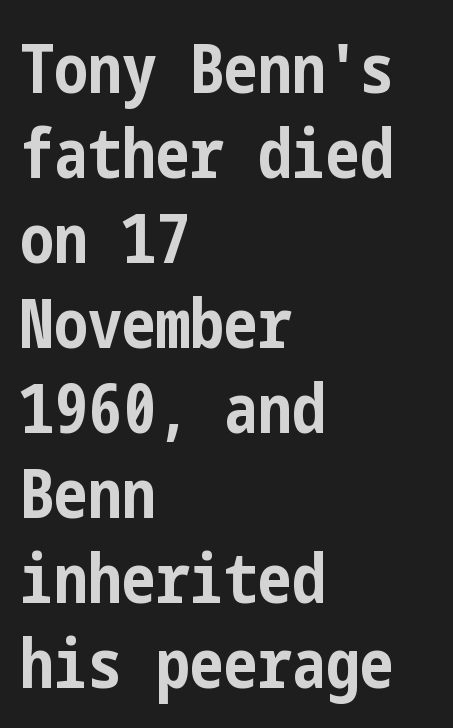
Grotesque or geometric, the face here clearly has no serifs. In terms of letterspacing, this is plain default setting. These lines sit exactly where default settings would place them. The font's upright variant was chosen for this text. Clear beneath every line of the passage. Casual observation: everything's shoved over to the left.
